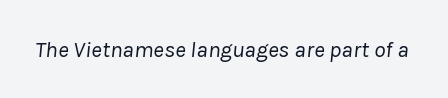
{"italic": "yes", "lean": "right", "slant_degrees": 8, "bold": "no", "underline": "no", "letter_spacing": "normal", "letter_spacing_em": 0.0, "glyph_px": 23}
